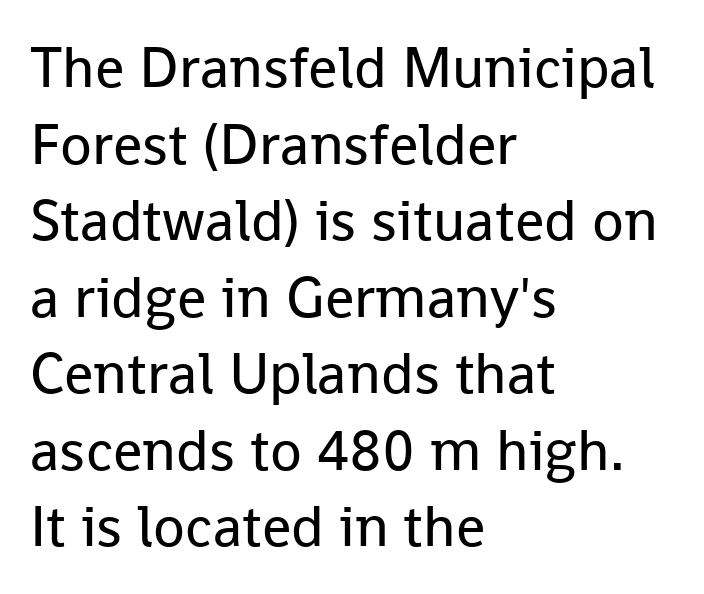
The image shows 58 px regular-weight sans-serif type, upright; set left-aligned, normal line spacing (1.32x), normal letter spacing, not underlined; low stroke contrast and a medium x-height.
